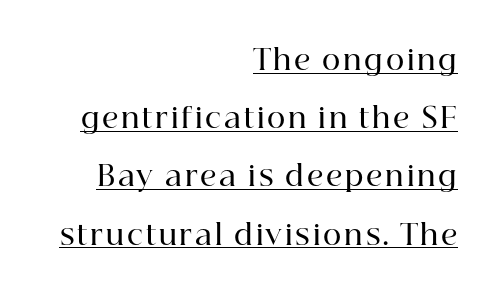
Q: Is the text bold? A: Semi-bold.
Q: Is the text italic (slanted)? A: No, it is upright.
Q: Is the typeface a serif or a sans-serif typeface? A: Serif.
Q: Is the text underlined? A: Yes.
Q: How is the paragraph aligned? A: Right-aligned.
Q: Is the spacing between lines tight, normal or loose? A: Loose.
Q: Width (condensed, normal, or wide)? A: Normal.
Q: Stroke contrast? A: High.
Q: x-height? A: Medium.
Q: Monospaced? A: No.
